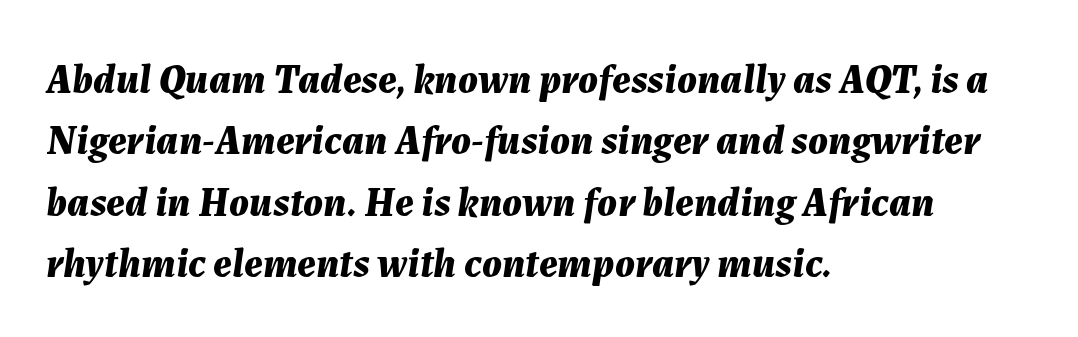
On the weight axis this lands at bold, roughly 700. Is the block centered? No — it sits flush against the left margin. Anything drawn beneath the words? Only blank space. Line spacing here is normal. Does the lettering tilt? It does — this is italic.
